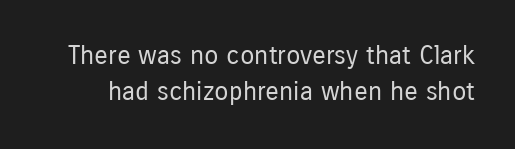
Q: Is the text bold? A: No.
Q: Is the text italic (slanted)? A: No, it is upright.
Q: Is the text underlined? A: No.
Q: Is the spacing between letters normal or unusually wide? A: Normal.
Q: Is the spacing between lines tight, normal or loose? A: Normal.
